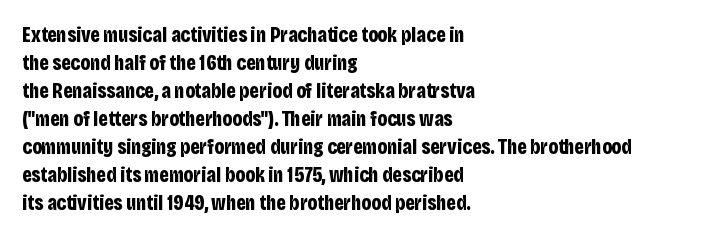
Style check: upright. Reading down the block, your eye returns to a fixed left position each line. This rendering leaves character spacing at its baseline value. Check under the words: just untouched page.
